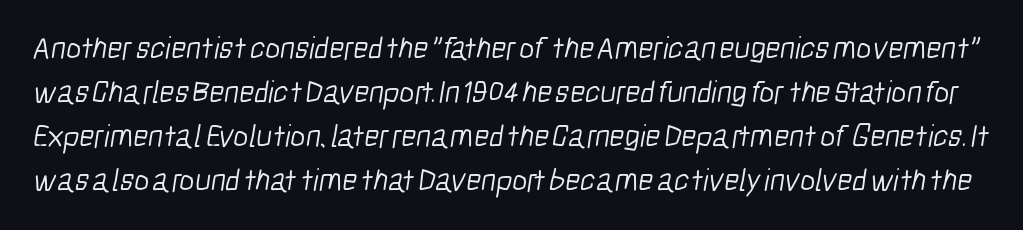
{"serif": "no", "bold": "no", "weight": "light", "width": "condensed", "stroke_contrast": "low", "x_height": "medium", "monospaced": "no", "underline": "no", "line_spacing": "normal", "line_spacing_ratio": 1.38, "letter_spacing": "normal", "letter_spacing_em": 0.0, "glyph_px": 32}
